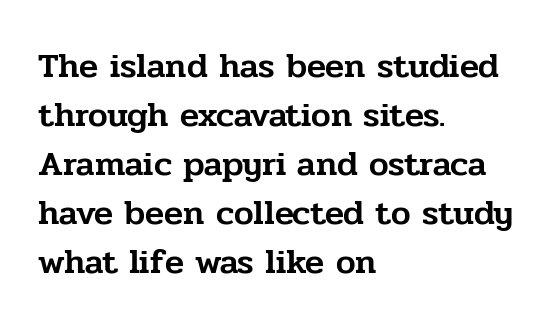
{"serif": "yes", "italic": "no", "width": "normal", "stroke_contrast": "low", "x_height": "medium", "monospaced": "no", "underline": "no", "align": "left", "line_spacing": "normal", "line_spacing_ratio": 1.4, "letter_spacing": "normal", "letter_spacing_em": 0.0, "glyph_px": 35}
